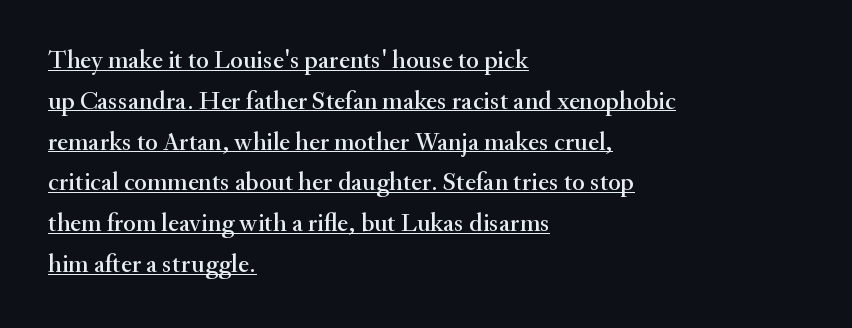
Q: Is the text italic (slanted)? A: No, it is upright.
Q: Is the text underlined? A: Yes.
Q: How is the paragraph aligned? A: Left-aligned.
Q: Is the spacing between letters normal or unusually wide? A: Normal.
Q: Is the spacing between lines tight, normal or loose? A: Normal.
